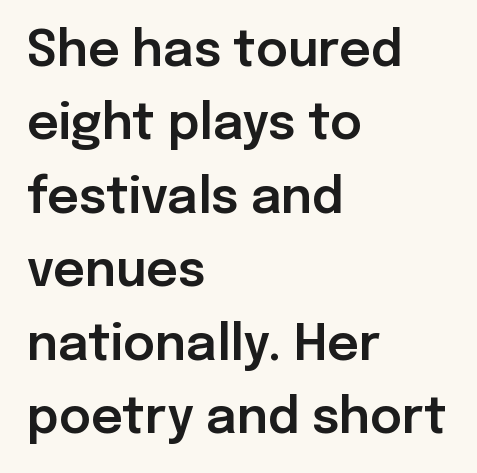
The image shows 49 px sans-serif type, upright; set left-aligned, normal line spacing (1.5x), normal letter spacing, not underlined; low stroke contrast and a medium x-height.
